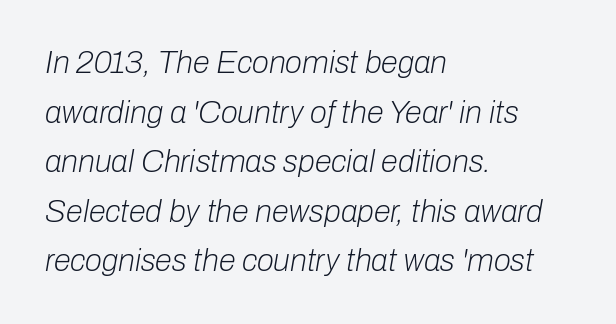
The image shows 31 px light type, italic (leaning right); set left-aligned, normal line spacing (1.6x), normal letter spacing, not underlined; low stroke contrast and a medium x-height.
